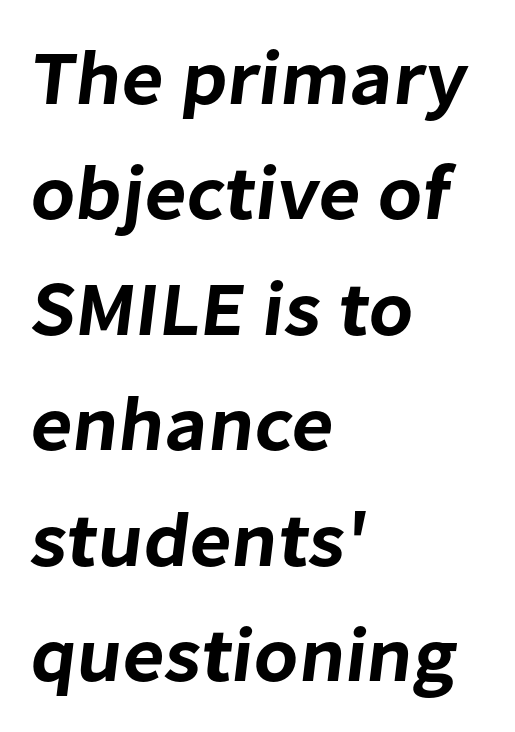
{"serif": "no", "width": "normal", "stroke_contrast": "low", "x_height": "medium", "monospaced": "no", "underline": "no", "align": "left", "line_spacing": "normal", "line_spacing_ratio": 1.5, "letter_spacing": "normal", "letter_spacing_em": 0.0, "glyph_px": 77}
